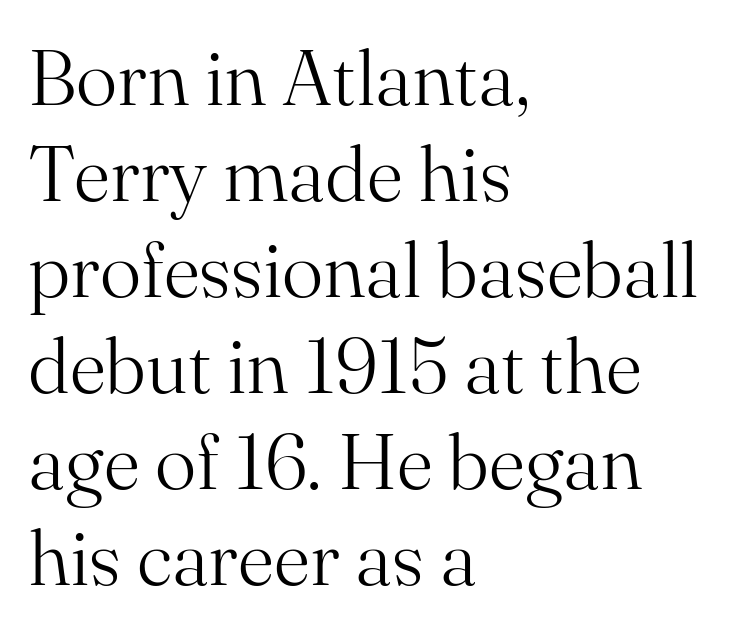
I'd call this a serif setting — the letters wear small feet. Is the stroke heavy? The answer is a plain regular-or-lighter. Spacing verdict: proportional, widths tailored to each character. Ordinary non-slanted type is in use. Descenders are the only things crossing below the line.
